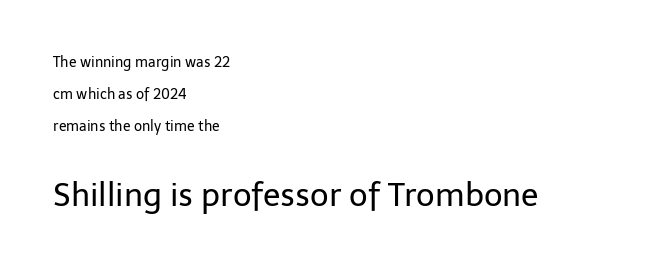
Q: Is the text bold? A: No.
Q: Is the text italic (slanted)? A: No, it is upright.
Q: Is the typeface a serif or a sans-serif typeface? A: Sans-serif.
Q: Is the text underlined? A: No.
Q: How is the paragraph aligned? A: Left-aligned.
Q: Is the spacing between letters normal or unusually wide? A: Normal.
Q: Is the spacing between lines tight, normal or loose? A: Loose.
Q: Which block of text is set in a larger size, the first (top) or the second (bottom)? A: The second (bottom) one.
Q: Width (condensed, normal, or wide)? A: Normal.
Q: Stroke contrast? A: Low.
Q: x-height? A: Medium.
Q: Monospaced? A: No.
